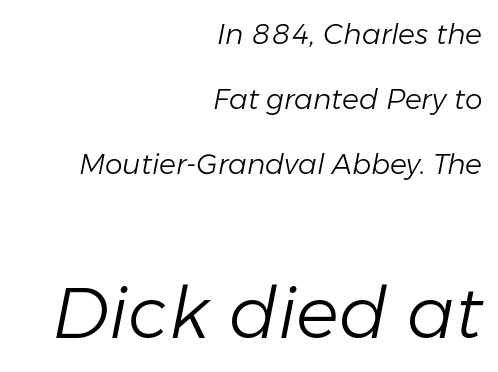
Q: Is the text bold? A: No.
Q: Is the text italic (slanted)? A: Yes, it leans right by about 11 degrees.
Q: Is the text underlined? A: No.
Q: How is the paragraph aligned? A: Right-aligned.
Q: Is the spacing between letters normal or unusually wide? A: Normal.
Q: Is the spacing between lines tight, normal or loose? A: Loose.
Q: Which block of text is set in a larger size, the first (top) or the second (bottom)? A: The second (bottom) one.
Q: Width (condensed, normal, or wide)? A: Normal.
Q: Stroke contrast? A: Low.
Q: x-height? A: Medium.
Q: Monospaced? A: No.
